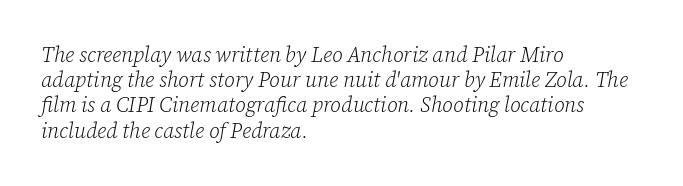
The image shows 21 px text type, italic (leaning right); set left-aligned, line spacing 1.2x, normal letter spacing, not underlined.
